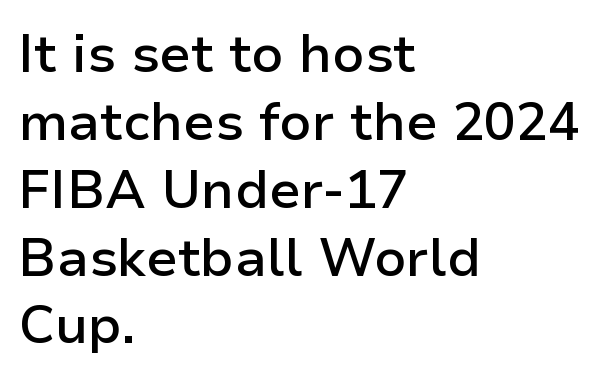
{"serif": "no", "italic": "no", "bold": "semi", "weight": "semibold", "width": "normal", "stroke_contrast": "low", "x_height": "medium", "monospaced": "no", "underline": "no", "align": "left", "line_spacing": "normal", "line_spacing_ratio": 1.28, "letter_spacing": "normal", "letter_spacing_em": 0.0, "glyph_px": 53}
